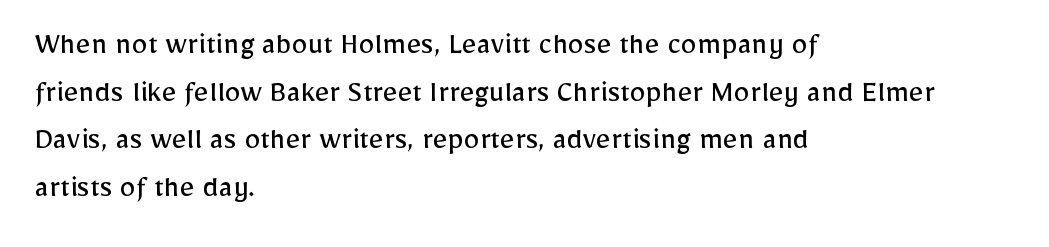
{"serif": "no", "italic": "no", "bold": "no", "weight": "regular", "width": "normal", "stroke_contrast": "low", "x_height": "medium", "monospaced": "no", "underline": "no", "align": "left", "line_spacing": "normal", "line_spacing_ratio": 1.49, "letter_spacing": "normal", "letter_spacing_em": 0.0, "glyph_px": 32}
